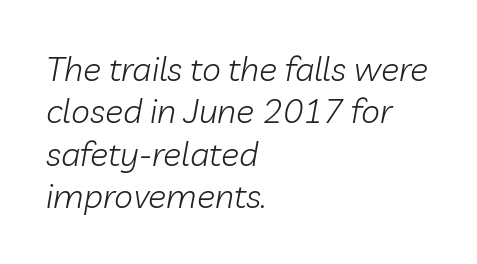
The image shows 34 px light type, italic (leaning right); set left-aligned, normal line spacing (1.25x), normal letter spacing, not underlined; low stroke contrast and a medium x-height.
